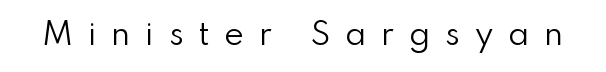
{"serif": "no", "italic": "no", "bold": "no", "weight": "regular", "width": "normal", "stroke_contrast": "low", "x_height": "small", "monospaced": "no", "underline": "no", "letter_spacing": "wide", "letter_spacing_em": 0.49, "glyph_px": 30}
